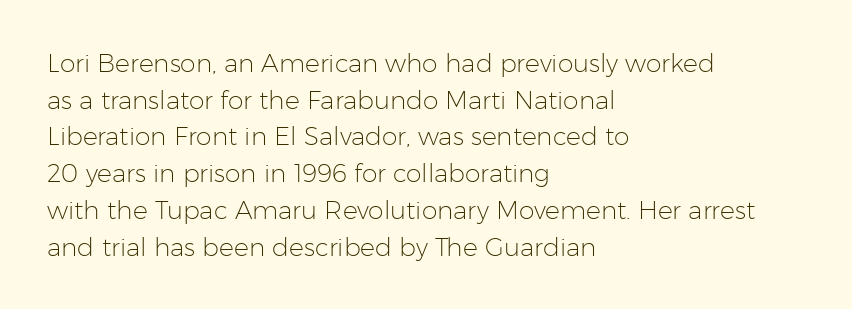
{"italic": "no", "bold": "no", "underline": "no", "align": "left", "line_spacing": "normal", "line_spacing_ratio": 1.47, "letter_spacing": "normal", "letter_spacing_em": 0.0, "glyph_px": 25}
